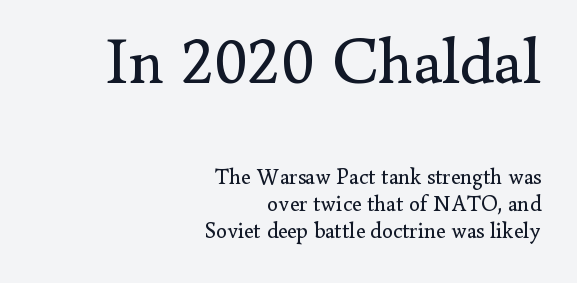
{"serif": "yes", "italic": "no", "bold": "no", "weight": "regular", "width": "normal", "stroke_contrast": "low", "x_height": "small", "monospaced": "no", "underline": "no", "align": "right", "line_spacing_ratio": 1.23, "letter_spacing": "normal", "letter_spacing_em": 0.0, "larger_block": "first", "size_ratio": 2.95, "glyph_px": 65}
